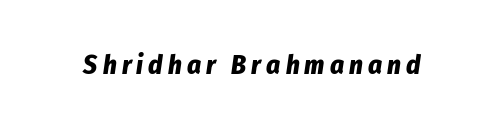
Q: Is the text bold? A: Yes.
Q: Is the text italic (slanted)? A: Yes, it leans right by about 8 degrees.
Q: Is the text underlined? A: No.
